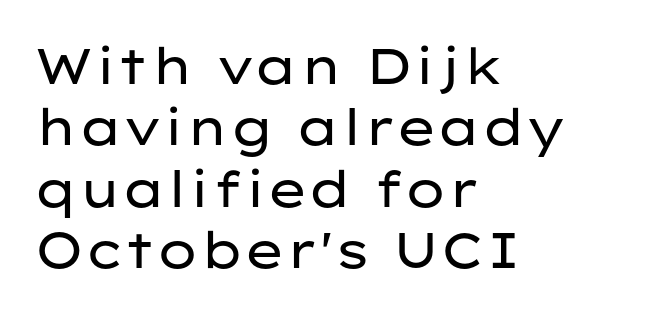
The image shows 50 px regular-weight, wide sans-serif type, upright; set left-aligned, line spacing 1.23x, normal letter spacing, not underlined; low stroke contrast and a medium x-height.
